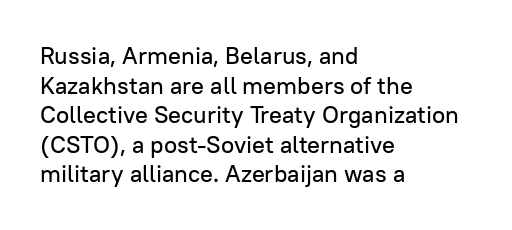
Q: Is the text italic (slanted)? A: No, it is upright.
Q: Is the text underlined? A: No.
Q: How is the paragraph aligned? A: Left-aligned.
Q: Is the spacing between letters normal or unusually wide? A: Normal.
